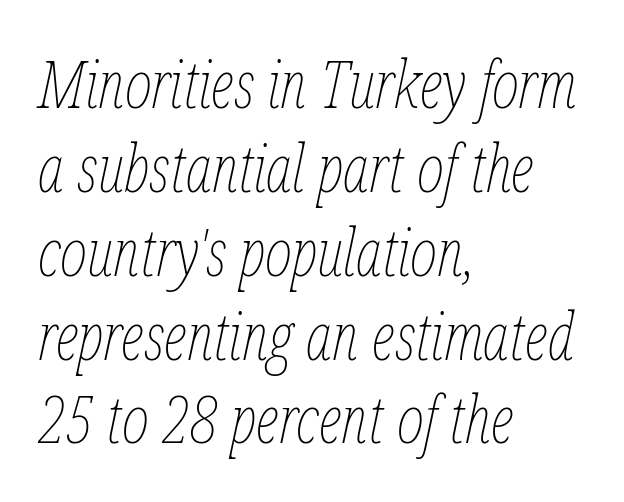
{"italic": "yes", "lean": "right", "slant_degrees": 12, "bold": "no", "weight": "thin", "width": "condensed", "stroke_contrast": "low", "x_height": "medium", "monospaced": "no", "underline": "no", "align": "left", "line_spacing": "normal", "line_spacing_ratio": 1.29, "letter_spacing": "normal", "letter_spacing_em": 0.0, "glyph_px": 65}
